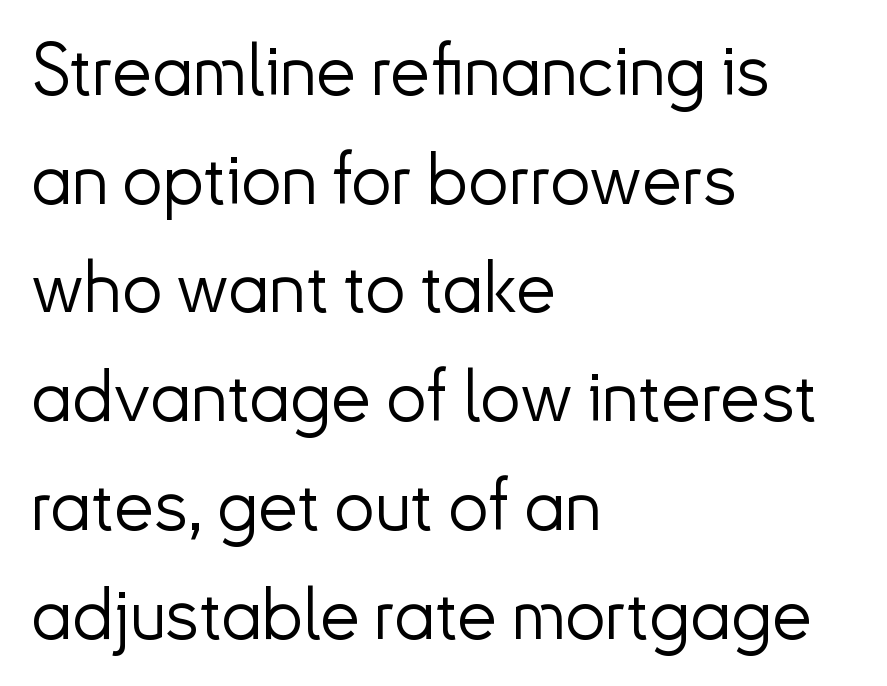
Q: Is the text bold? A: No.
Q: Is the text italic (slanted)? A: No, it is upright.
Q: Is the typeface a serif or a sans-serif typeface? A: Sans-serif.
Q: Is the text underlined? A: No.
Q: How is the paragraph aligned? A: Left-aligned.
Q: Is the spacing between letters normal or unusually wide? A: Normal.
Q: Is the spacing between lines tight, normal or loose? A: Normal.
Q: Width (condensed, normal, or wide)? A: Normal.
Q: Stroke contrast? A: Low.
Q: x-height? A: Small.
Q: Monospaced? A: No.
